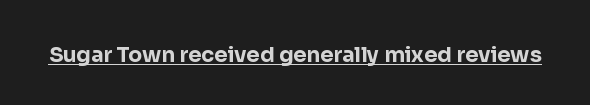
Q: Is the text bold? A: Yes.
Q: Is the text italic (slanted)? A: No, it is upright.
Q: Is the text underlined? A: Yes.
Q: Is the spacing between letters normal or unusually wide? A: Normal.
